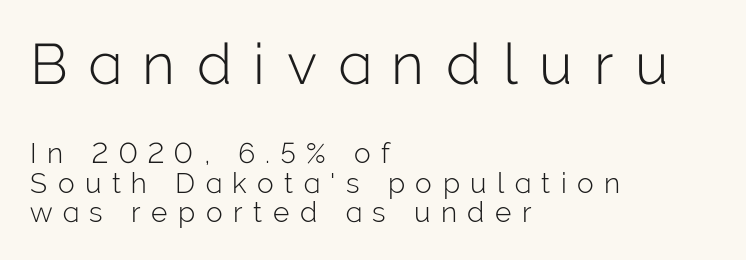
The image shows 57 px light sans-serif type, upright; set left-aligned, tight line spacing (1.06x), unusually wide letter spacing (+0.38 em), not underlined; the first (top) block is 2.04x larger; low stroke contrast and a medium x-height.
